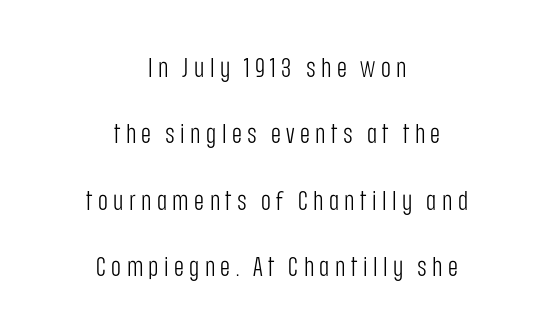
{"italic": "no", "bold": "no", "underline": "no", "align": "center", "line_spacing": "loose", "line_spacing_ratio": 2.46, "letter_spacing": "wide", "letter_spacing_em": 0.2, "glyph_px": 27}
